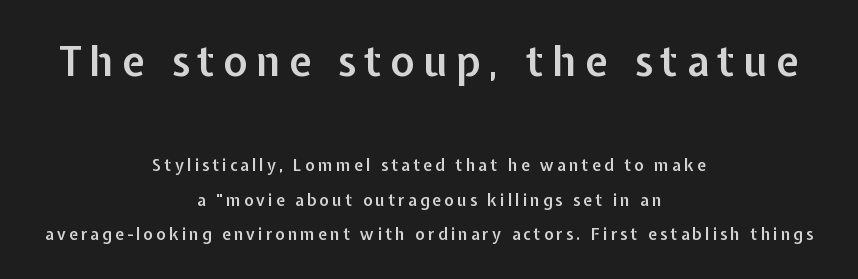
The passage shown has open, widely tracked lettering throughout. The lines are quadded center. Posture: straight, roman, zero tilt. Successive baselines arrive slowly, with a big drop between each. A typesetter would call this proportional, since set widths differ per character. Letters rest on an invisible, unmarked baseline.
